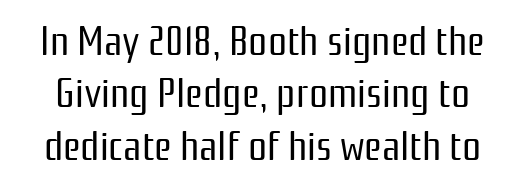
{"serif": "no", "italic": "no", "bold": "no", "weight": "regular", "width": "condensed", "stroke_contrast": "low", "x_height": "medium", "monospaced": "no", "underline": "no", "line_spacing": "normal", "line_spacing_ratio": 1.25, "letter_spacing": "normal", "letter_spacing_em": 0.0, "glyph_px": 42}
